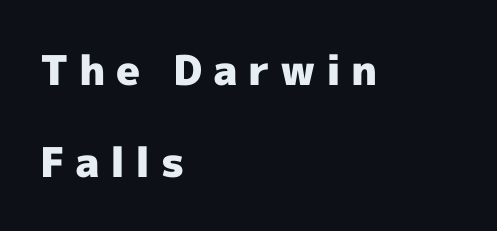
The image shows 41 px heavy sans-serif type, upright; set left-aligned, loose line spacing (2.24x), unusually wide letter spacing (+0.25 em), not underlined; a medium x-height.
